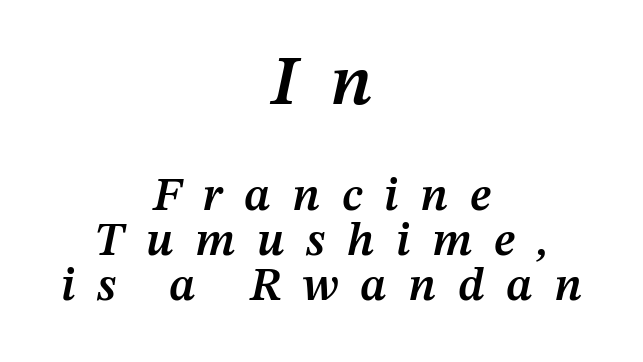
Unmarked baselines from the first word to the last. What's the leading like? Squeezed, with rows nearly overlapping. Size contrast runs from large at the top to small at the bottom. Each glyph is drawn with semibold strokes, heavier than normal yet not fully bold.
